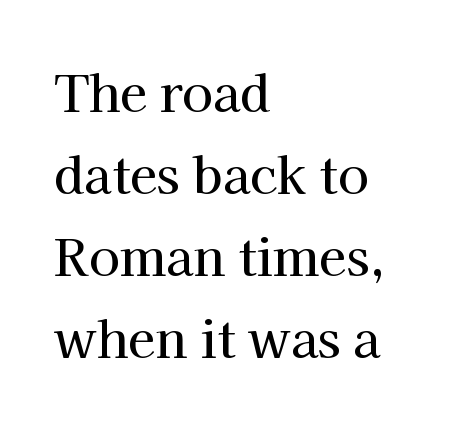
Q: Is the text italic (slanted)? A: No, it is upright.
Q: Is the typeface a serif or a sans-serif typeface? A: Serif.
Q: Is the text underlined? A: No.
Q: How is the paragraph aligned? A: Left-aligned.
Q: Is the spacing between letters normal or unusually wide? A: Normal.
Q: Is the spacing between lines tight, normal or loose? A: Normal.
Q: Width (condensed, normal, or wide)? A: Normal.
Q: Stroke contrast? A: High.
Q: x-height? A: Medium.
Q: Monospaced? A: No.
